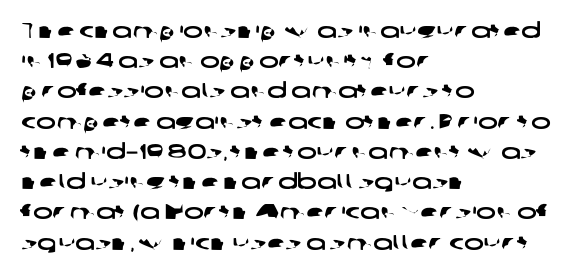
Q: Is the text underlined? A: No.
Q: How is the paragraph aligned? A: Left-aligned.
Q: Is the spacing between letters normal or unusually wide? A: Normal.
Q: Is the spacing between lines tight, normal or loose? A: Normal.
